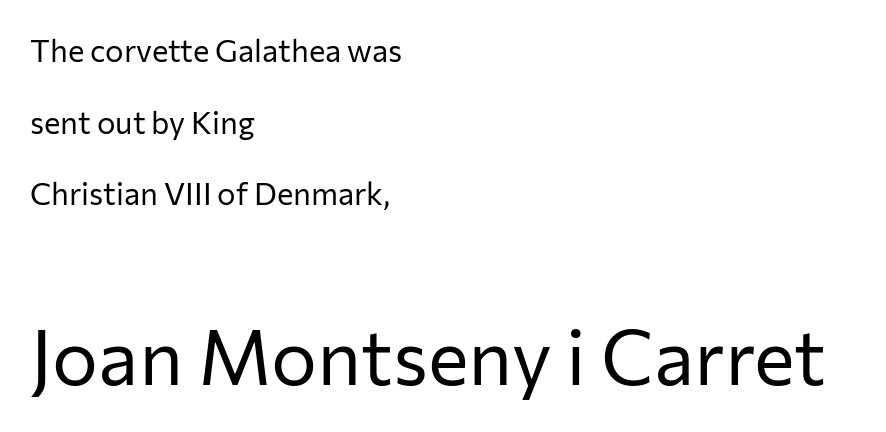
Posture: upright roman. This is not heavy type; no bold has been used. Tracking here is standard; glyphs follow each other at the usual distance. Descender tails drop into unmarked territory. Casual observation: everything's shoved over to the left.
